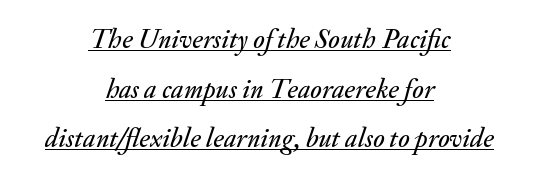
A rule runs beneath these lines of type. The letterforms sit shoulder to shoulder at normal distance. The specimen reads as italic at a glance. The rendering positions every line midway between the sides.
